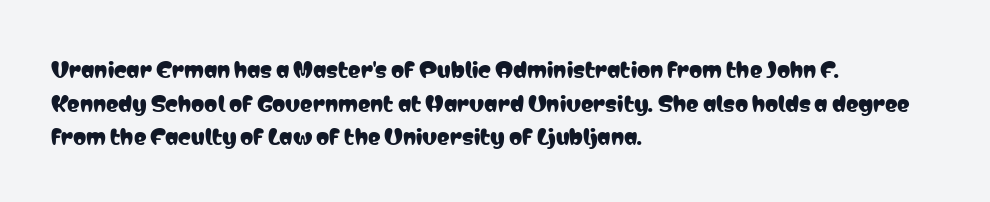
Q: Is the text italic (slanted)? A: No, it is upright.
Q: Is the text underlined? A: No.
Q: How is the paragraph aligned? A: Left-aligned.
Q: Is the spacing between letters normal or unusually wide? A: Normal.
Q: Is the spacing between lines tight, normal or loose? A: Normal.
